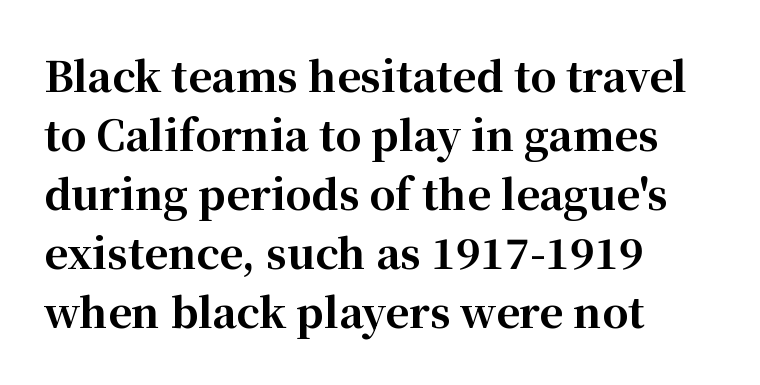
The image shows 41 px bold serif type, upright; set left-aligned, normal line spacing (1.44x), normal letter spacing, not underlined; high stroke contrast and a medium x-height.
